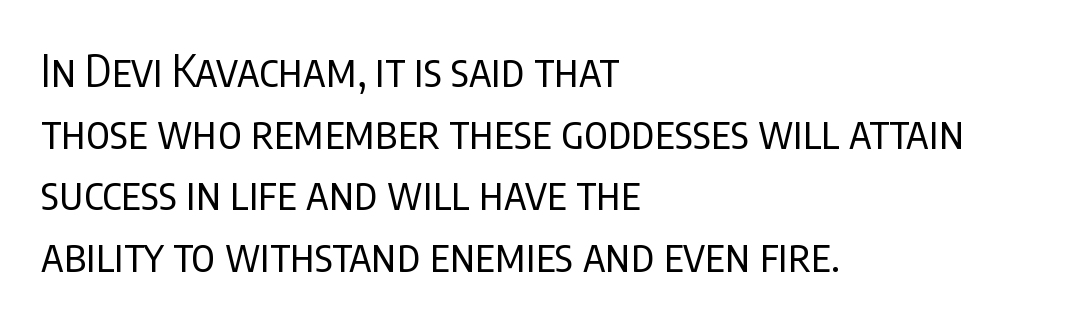
The letters look calm and open, with moderate or lighter stems. Is this a fixed-width face? No — the glyphs have proportional, varying widths. The glyphs are unaccompanied by any horizontal stroke below them. Interline gaps are of average width in this sample.
